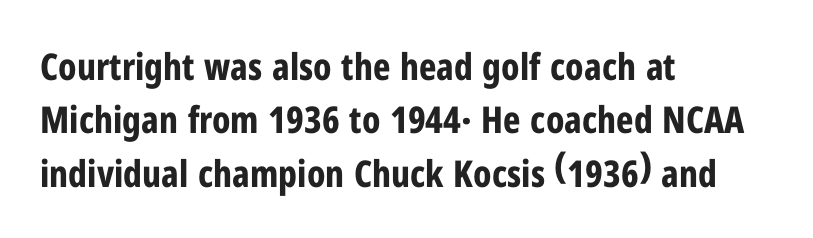
The image shows 37 px bold, condensed sans-serif type, upright; set left-aligned, normal line spacing (1.44x), normal letter spacing, not underlined; low stroke contrast and a medium x-height.
